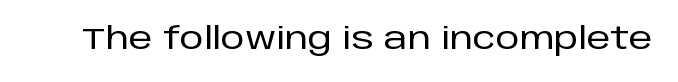
Character widths vary here, with narrow letters taking less room than wide ones. The face used here is rendered with its standard letterfit. Underlining? Definitely not there. Does the type have serifs? No, each stem ends abruptly. Posture: straight, roman, zero tilt.
